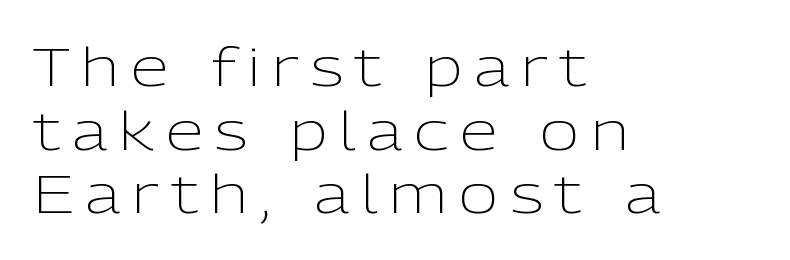
{"serif": "no", "italic": "no", "bold": "no", "weight": "light", "width": "normal", "stroke_contrast": "low", "x_height": "medium", "monospaced": "no", "underline": "no", "align": "left", "line_spacing_ratio": 1.18, "letter_spacing": "wide", "letter_spacing_em": 0.22, "glyph_px": 54}
